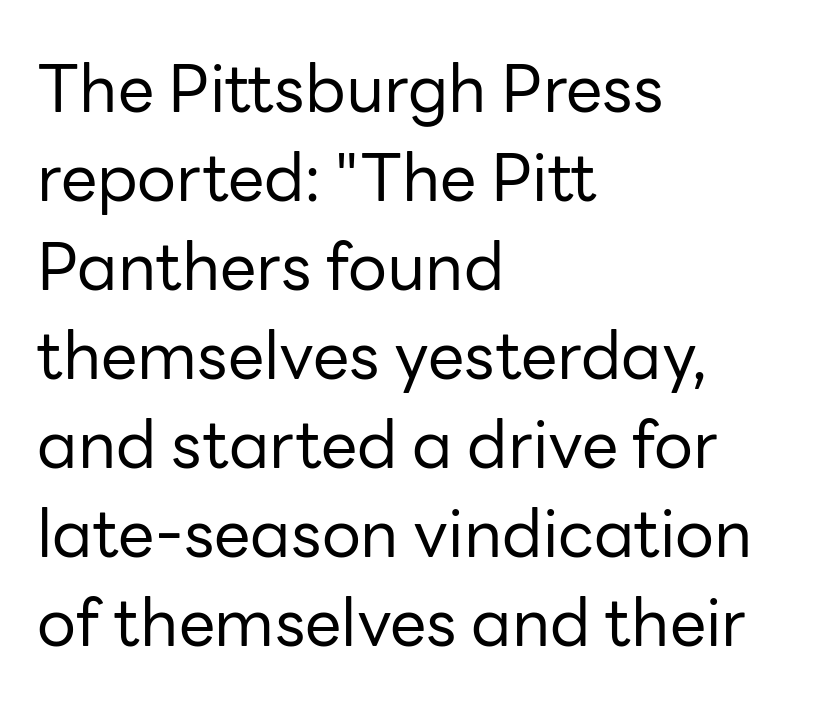
Nobody touched the tracking dial on this one. Is this a sans? Yes — the strokes have no serifs. The cut favours lightness, reaching ordinary text weight at its darkest. The typography opts for an upright posture over an oblique one. Typeset ragged right — the left edge is the straight one.
